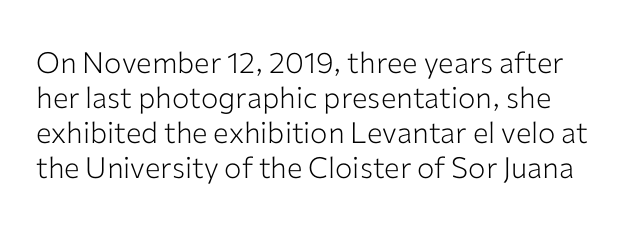
Ink coverage per letter is moderate at most. Beneath every word, the page is bare. The passage shown is typed in a proportional face where columns would drift. The glyphs in this specimen are sans serif. The font's upright variant was chosen for this text. Look at the tracking — it's just the regular setting, nothing added.
